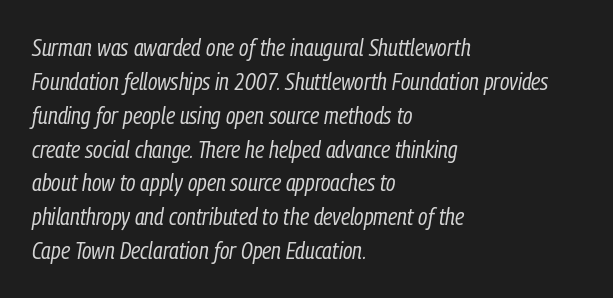
The image shows 24 px text type, italic (leaning right); set left-aligned, normal line spacing (1.41x), normal letter spacing, not underlined.
